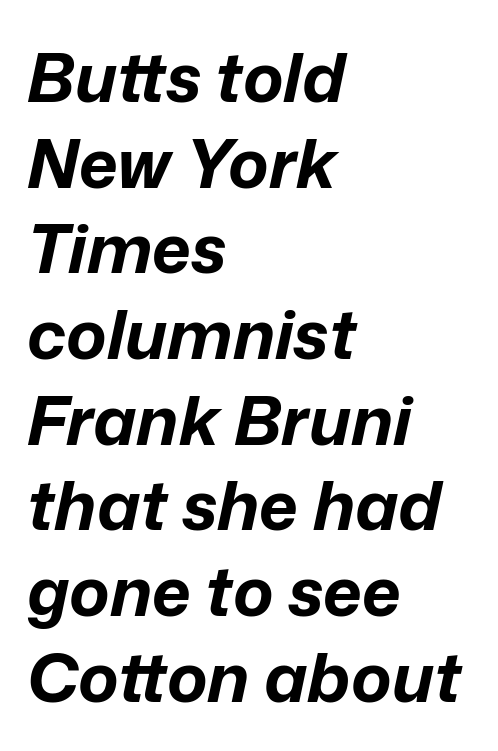
Plain, unruled lines of type. Visually the block forms a straight wall on the left and a jagged coastline on the right. Notice how the stems are inclined rather than vertical — that's the hallmark of italics. Does the leading feel generous? No, just average. The rendering uses natural spacing where letterforms have individual widths. The type is set solid horizontally, with unmodified tracking.
